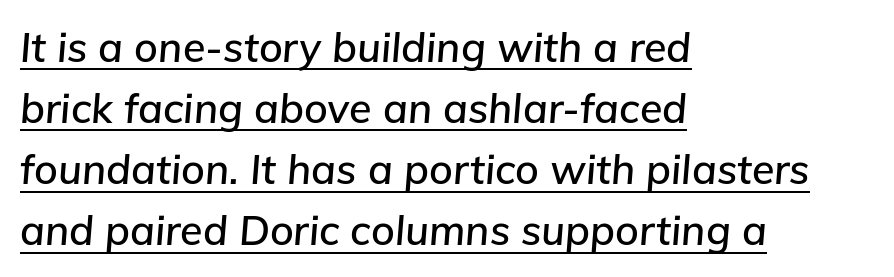
Q: Is the text italic (slanted)? A: Yes, it leans right by about 5 degrees.
Q: Is the text underlined? A: Yes.
Q: How is the paragraph aligned? A: Left-aligned.
Q: Is the spacing between letters normal or unusually wide? A: Normal.
Q: Is the spacing between lines tight, normal or loose? A: Normal.
Q: Width (condensed, normal, or wide)? A: Normal.
Q: Stroke contrast? A: Low.
Q: x-height? A: Medium.
Q: Monospaced? A: No.
